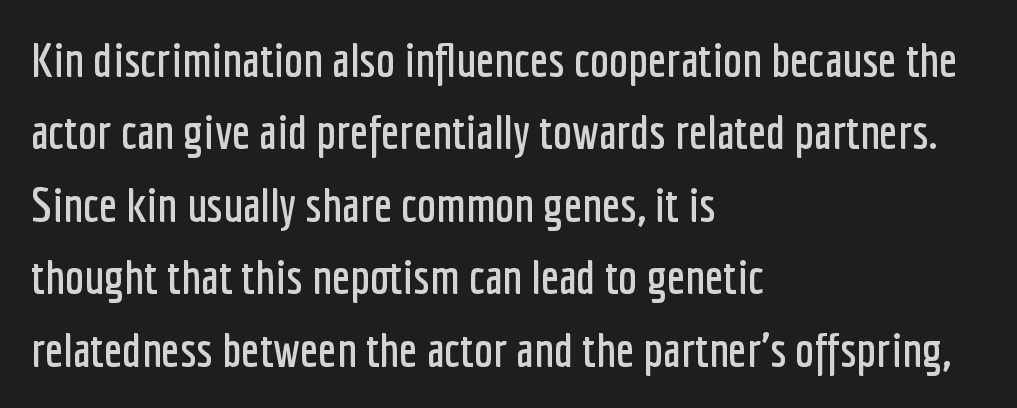
Q: Is the text italic (slanted)? A: No, it is upright.
Q: Is the typeface a serif or a sans-serif typeface? A: Sans-serif.
Q: Is the text underlined? A: No.
Q: How is the paragraph aligned? A: Left-aligned.
Q: Is the spacing between letters normal or unusually wide? A: Normal.
Q: Is the spacing between lines tight, normal or loose? A: Normal.
Q: Width (condensed, normal, or wide)? A: Condensed.
Q: Stroke contrast? A: Low.
Q: x-height? A: Medium.
Q: Monospaced? A: No.
